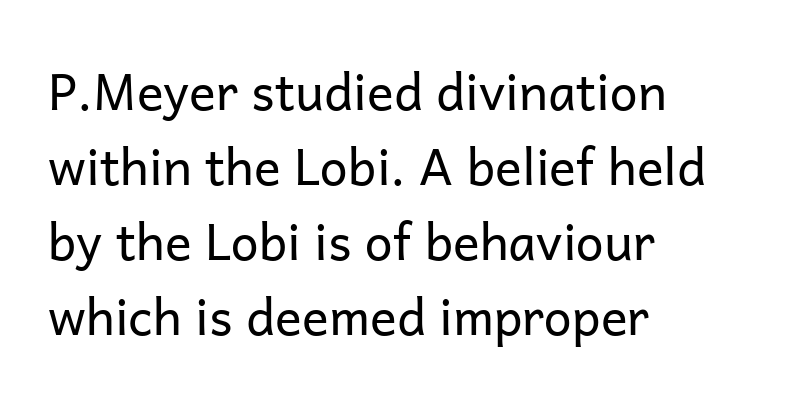
The image shows 50 px regular-weight sans-serif type, upright; set left-aligned, normal line spacing (1.5x), normal letter spacing, not underlined; low stroke contrast and a medium x-height.
